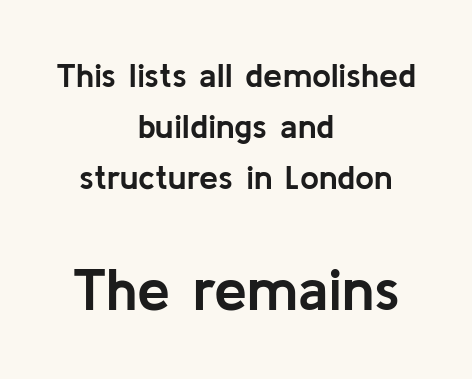
The image shows 59 px semibold sans-serif type, upright; set centered, normal line spacing (1.5x), normal letter spacing, not underlined; the second (bottom) block is 1.74x larger; low stroke contrast and a medium x-height.
